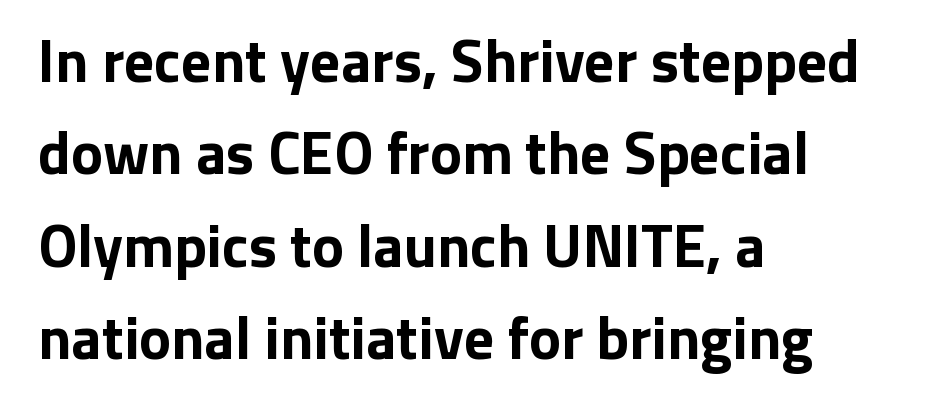
Q: Is the text bold? A: Yes.
Q: Is the text italic (slanted)? A: No, it is upright.
Q: Is the typeface a serif or a sans-serif typeface? A: Sans-serif.
Q: Is the text underlined? A: No.
Q: How is the paragraph aligned? A: Left-aligned.
Q: Is the spacing between letters normal or unusually wide? A: Normal.
Q: Is the spacing between lines tight, normal or loose? A: Normal.
Q: Width (condensed, normal, or wide)? A: Normal.
Q: Stroke contrast? A: Low.
Q: x-height? A: Medium.
Q: Monospaced? A: No.
